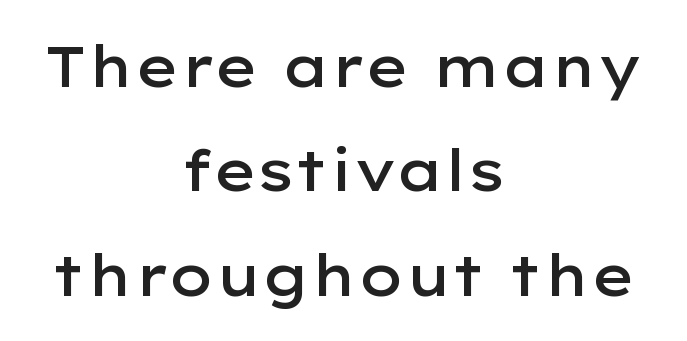
Q: Is the text bold? A: Semi-bold.
Q: Is the text italic (slanted)? A: No, it is upright.
Q: Is the typeface a serif or a sans-serif typeface? A: Sans-serif.
Q: Is the text underlined? A: No.
Q: How is the paragraph aligned? A: Centered.
Q: Is the spacing between letters normal or unusually wide? A: Normal.
Q: Width (condensed, normal, or wide)? A: Wide.
Q: Stroke contrast? A: Low.
Q: x-height? A: Medium.
Q: Monospaced? A: No.
